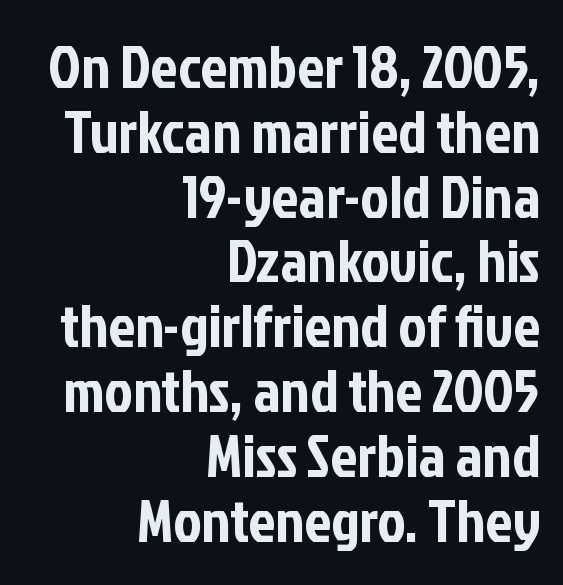
Between one letter and the next there's only the usual sliver of space. Note the varied advance widths — an 'i' is clearly narrower than an 'm'. This sample is right-justified, so line beginnings fall wherever the words allow. The lettering holds an erect, upright posture throughout. A sans-serif font was chosen for this passage. How would I describe the line gaps? Narrow and economical.
